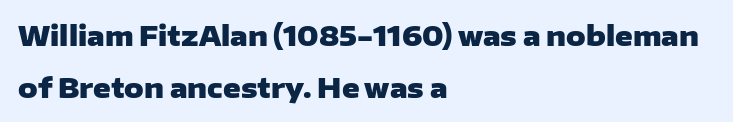
The image shows 27 px bold type, upright; set left-aligned, loose line spacing (1.91x), normal letter spacing, not underlined.
